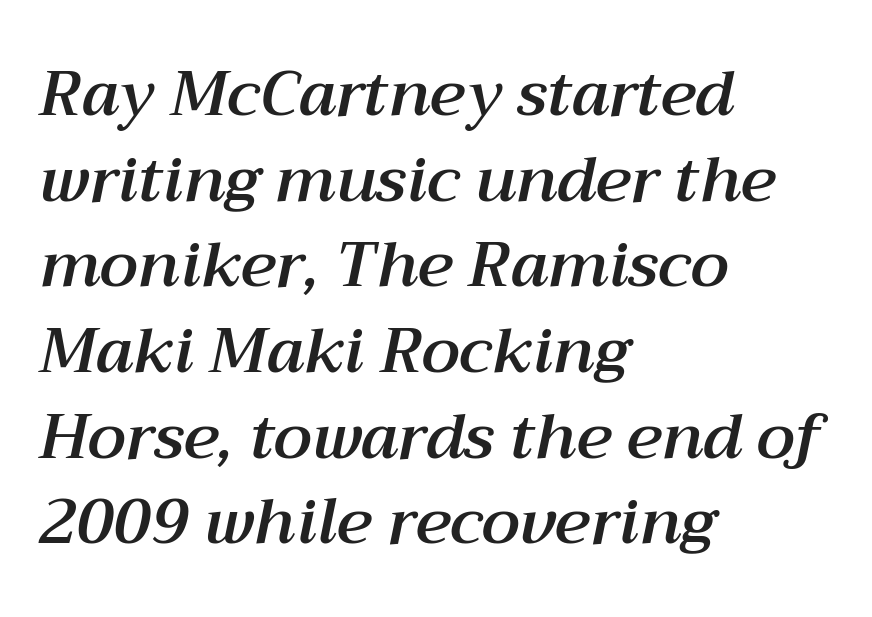
The image shows 63 px text type, italic (leaning right); set left-aligned, normal line spacing (1.36x), normal letter spacing, not underlined; medium stroke contrast and a medium x-height.
